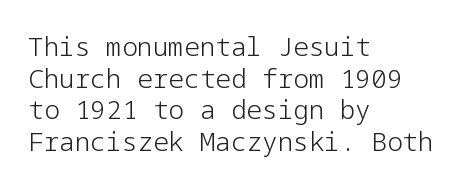
{"italic": "no", "bold": "no", "underline": "no", "align": "left", "line_spacing_ratio": 1.22, "letter_spacing": "normal", "letter_spacing_em": 0.0, "glyph_px": 26}
